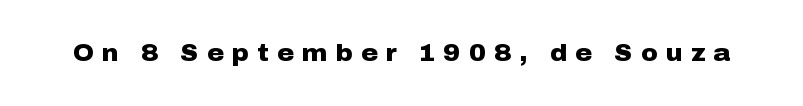
The image shows 23 px bold type, upright; set unusually wide letter spacing (+0.36 em), not underlined.
